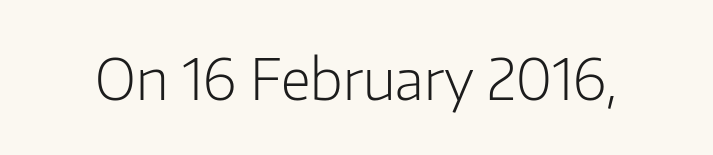
Each letter keeps its own natural width here, so spacing adapts to shape. Type style note: lacks serifs. Designer's note — italics off, roman on. This rendering leaves character spacing at its baseline value. The letters look calm and open, with moderate or lighter stems.
